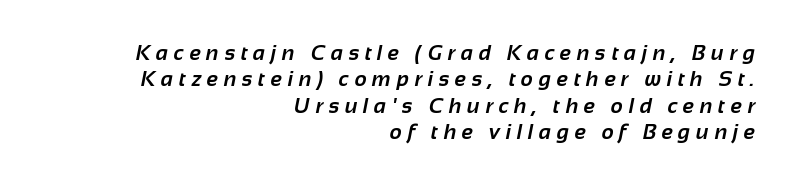
{"bold": "yes", "underline": "no", "align": "right", "line_spacing": "normal", "line_spacing_ratio": 1.26, "letter_spacing": "wide", "letter_spacing_em": 0.27, "glyph_px": 21}
